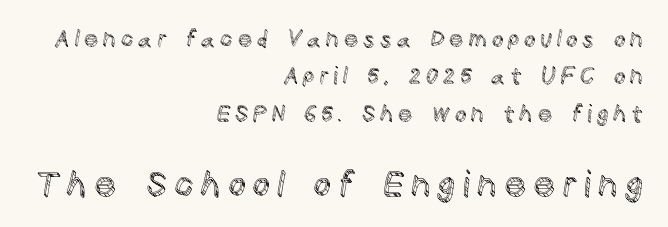
{"width": "normal", "x_height": "large", "monospaced": "no", "underline": "no", "align": "right", "line_spacing": "normal", "line_spacing_ratio": 1.62, "larger_block": "second", "size_ratio": 1.52, "glyph_px": 35}
